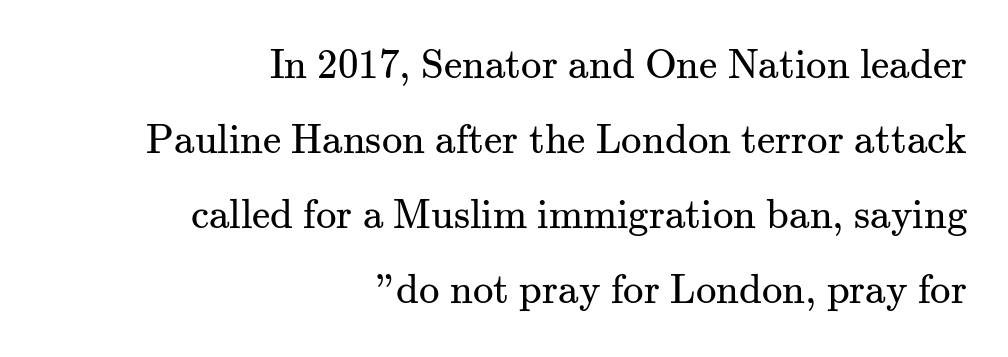
The lines are quadded right. The typesetting does not lean heavy: it is not bold. Nobody touched the tracking dial on this one. The baseline area is clear. The letters carry serifs — small finishing strokes at the ends of their stems. You could not count columns in this text — the font is proportionally spaced.
